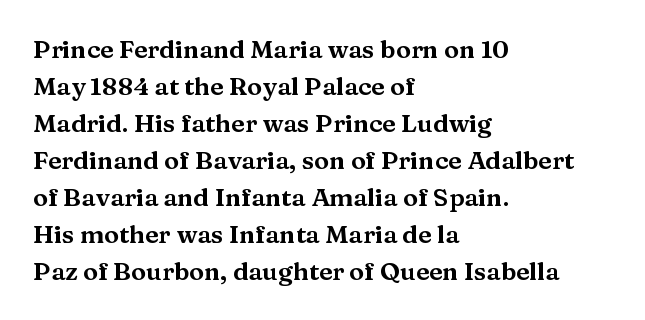
The space beneath each line is pristine and unruled. Compared with typical paragraphs, the rows here are spaced about the same. Notice how the passage keeps a crisp vertical edge on the left only. Short note: letters normally spaced.
